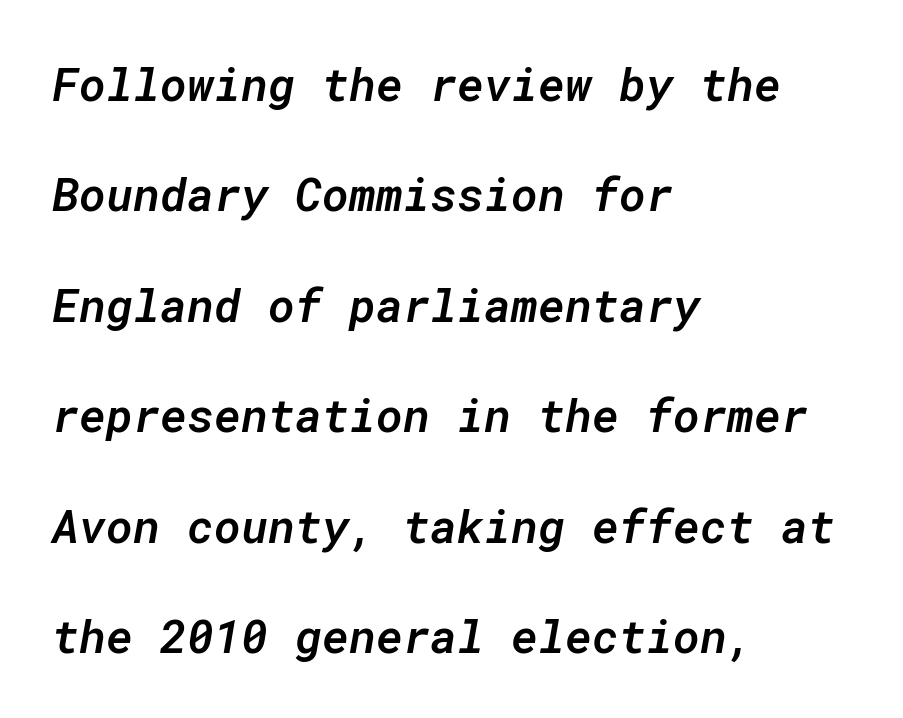
Q: Is the text bold? A: Semi-bold.
Q: Is the text italic (slanted)? A: Yes, it leans right by about 10 degrees.
Q: Is the text underlined? A: No.
Q: How is the paragraph aligned? A: Left-aligned.
Q: Is the spacing between letters normal or unusually wide? A: Normal.
Q: Is the spacing between lines tight, normal or loose? A: Loose.
Q: Width (condensed, normal, or wide)? A: Normal.
Q: Stroke contrast? A: Low.
Q: x-height? A: Medium.
Q: Monospaced? A: Yes.
